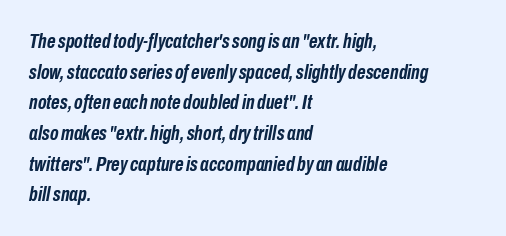
The image shows 21 px bold type, italic (leaning right); set left-aligned, normal line spacing (1.46x), normal letter spacing, not underlined.
